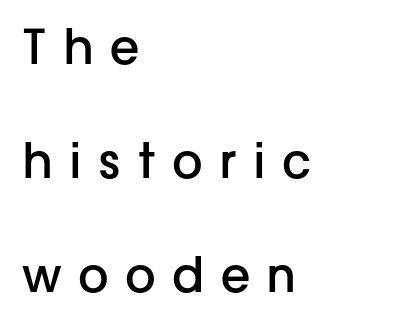
The image shows 48 px semibold sans-serif type, upright; set left-aligned, loose line spacing (2.37x), unusually wide letter spacing (+0.34 em), not underlined; low stroke contrast and a medium x-height.
